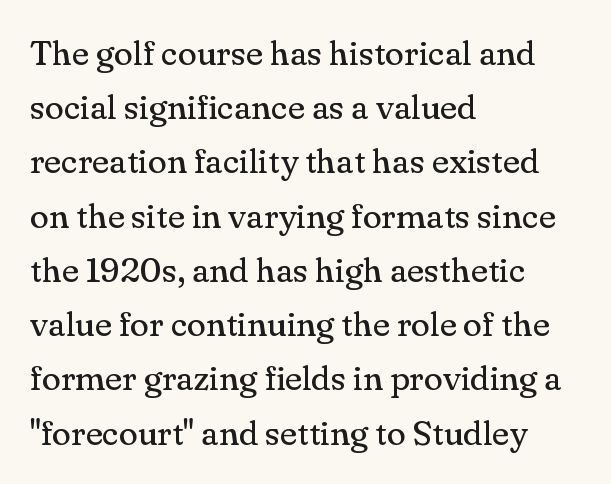
In CSS terms this would be text-align: left. Looks like regular typesetting: each glyph gets only the width it needs. This rendering leaves character spacing at its baseline value. If you measured baseline to baseline, you'd find a middling distance. The baseline area is clear.
